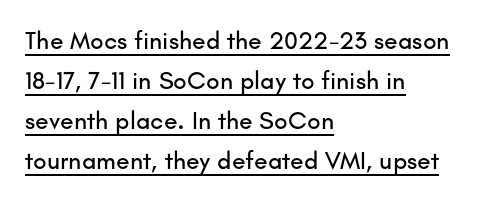
Q: Is the text italic (slanted)? A: No, it is upright.
Q: Is the text underlined? A: Yes.
Q: How is the paragraph aligned? A: Left-aligned.
Q: Is the spacing between letters normal or unusually wide? A: Normal.
Q: Is the spacing between lines tight, normal or loose? A: Normal.
